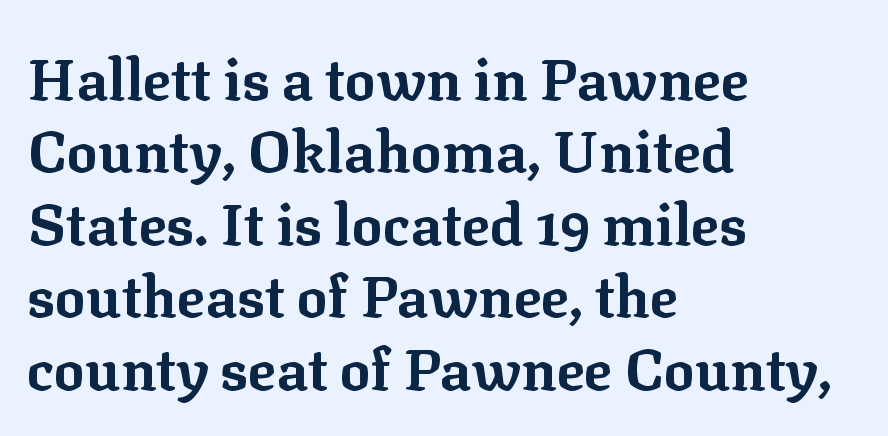
{"serif": "yes", "italic": "no", "bold": "yes", "weight": "bold", "width": "normal", "stroke_contrast": "low", "x_height": "medium", "monospaced": "no", "underline": "no", "align": "left", "line_spacing": "normal", "line_spacing_ratio": 1.25, "letter_spacing": "normal", "letter_spacing_em": 0.0, "glyph_px": 58}
